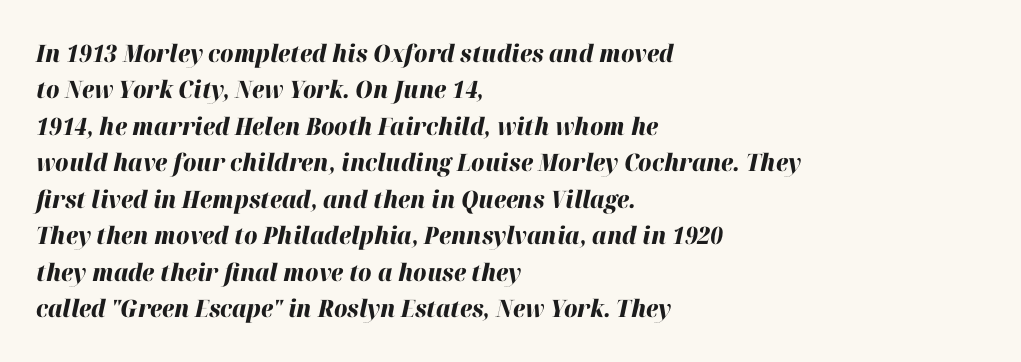
{"italic": "yes", "lean": "right", "slant_degrees": 12, "bold": "yes", "underline": "no", "align": "left", "line_spacing": "normal", "line_spacing_ratio": 1.52, "letter_spacing": "normal", "letter_spacing_em": 0.0, "glyph_px": 24}
